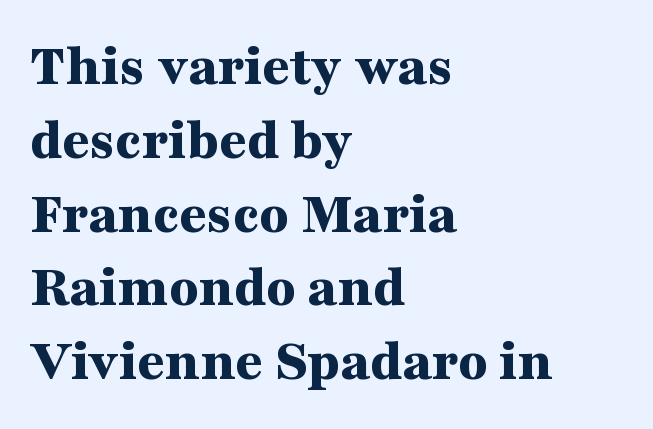
Vertical strokes here are truly vertical. These lines stack with their left ends in a neat column. What stands out about the letter spacing? Nothing — it is the standard amount. Think of a printed novel: that variable character pitch is what you see here. Beneath every word, the page is bare.
